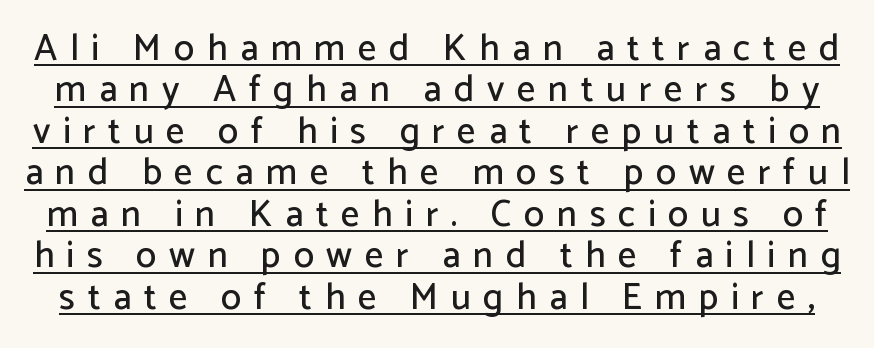
{"serif": "no", "italic": "no", "width": "normal", "stroke_contrast": "low", "x_height": "medium", "monospaced": "no", "underline": "yes", "line_spacing": "tight", "line_spacing_ratio": 1.12, "letter_spacing": "wide", "letter_spacing_em": 0.34, "glyph_px": 37}
